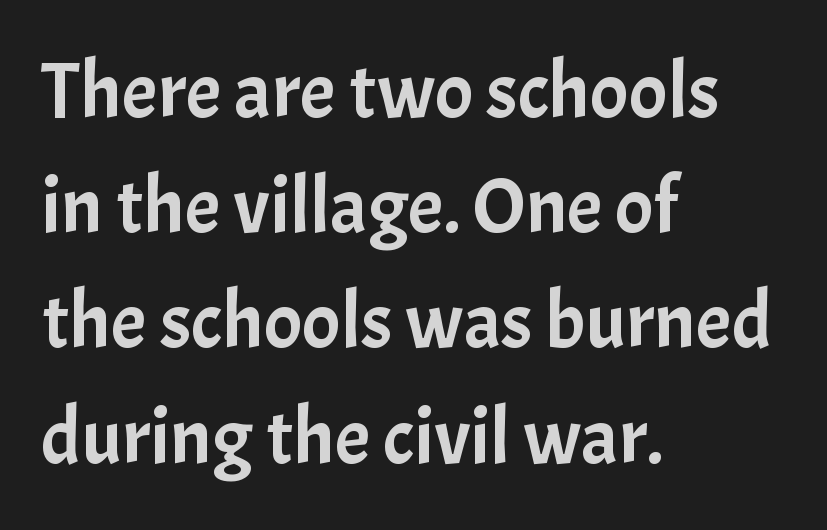
The image shows 80 px sans-serif type, upright; set left-aligned, normal line spacing (1.44x), normal letter spacing, not underlined; low stroke contrast and a medium x-height.
